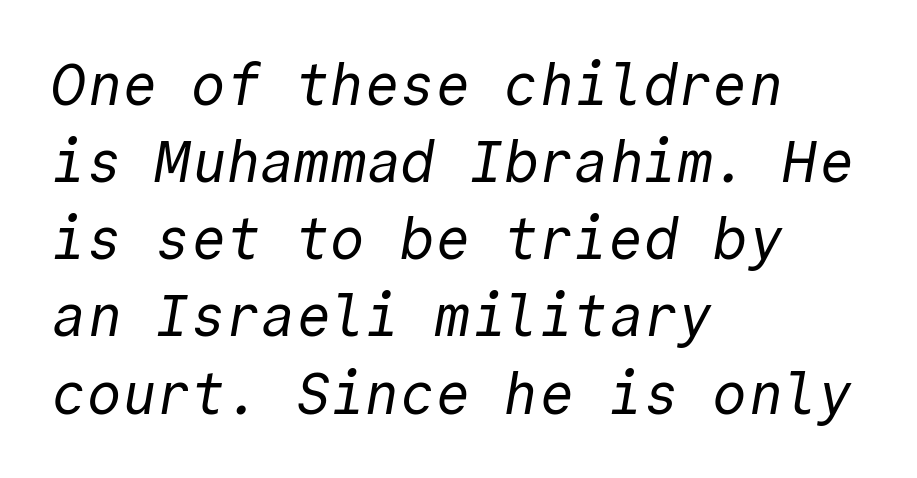
Descenders hang freely into open space. Summary of vertical rhythm: regular, with standard interline spacing. Heaviness? Minimal to ordinary, like unemphasized prose. The gaps between neighbouring characters are ordinary and unremarkable.
